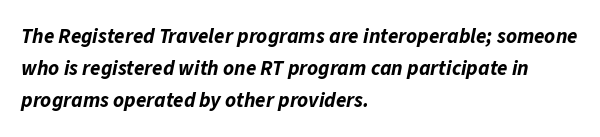
{"italic": "yes", "lean": "right", "slant_degrees": 11, "bold": "yes", "underline": "no", "align": "left", "line_spacing": "normal", "line_spacing_ratio": 1.52, "letter_spacing": "normal", "letter_spacing_em": 0.0, "glyph_px": 21}
